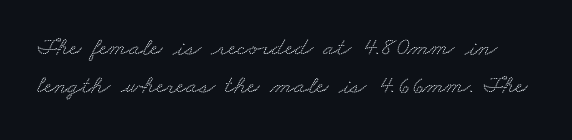
{"underline": "no", "line_spacing": "normal", "line_spacing_ratio": 1.47, "letter_spacing": "normal", "letter_spacing_em": 0.0, "glyph_px": 26}
